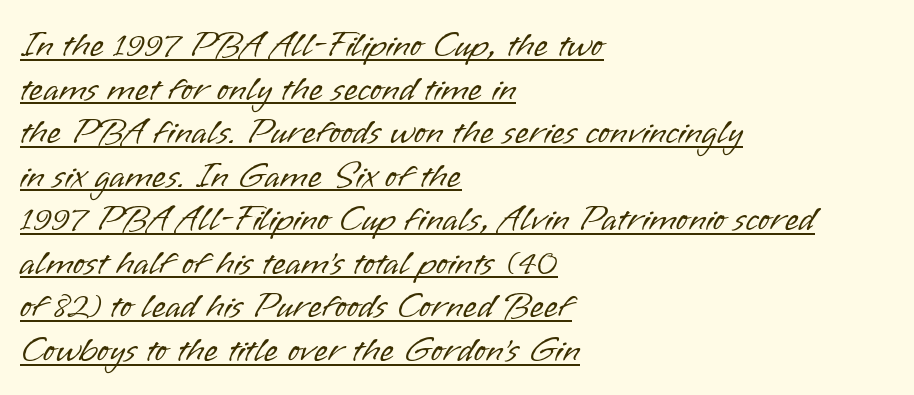
The passage shown is not bold in any degree. Standard letterfit; no display-style spreading of the glyphs. Does a line run under the words? Yes, clearly.
